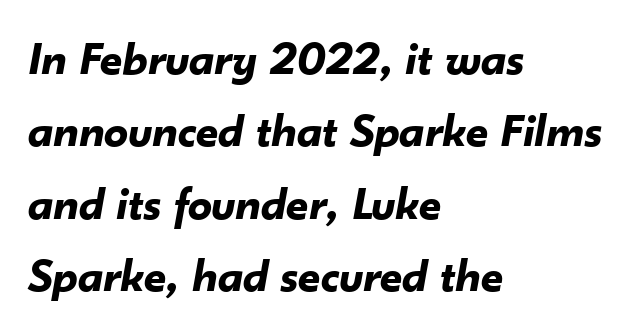
The image shows 48 px bold type, italic (leaning right); set left-aligned, normal line spacing (1.51x), normal letter spacing, not underlined; low stroke contrast and a small x-height.
